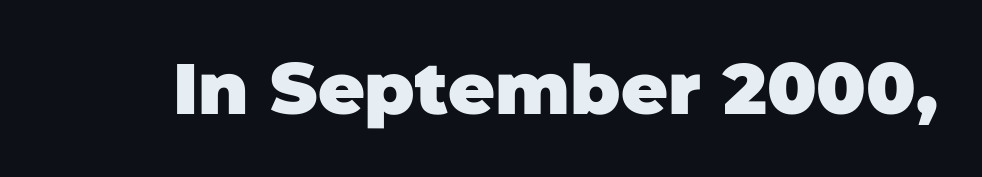
The image shows 72 px heavy sans-serif type; set normal letter spacing, not underlined; low stroke contrast and a large x-height.
